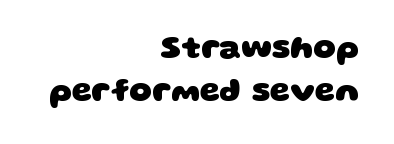
The image shows 32 px heavy, wide sans-serif type; set right-aligned, normal line spacing (1.34x), normal letter spacing, not underlined; low stroke contrast and a large x-height.
